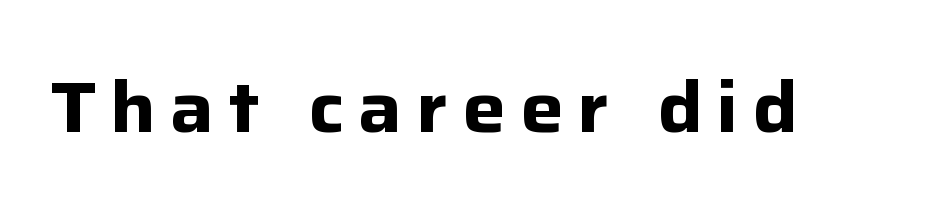
The letters carry no serifs — their stems end cleanly without finishing strokes. Does the lettering tilt? It doesn't — this is upright. The foot of each line stays bare and open. Character widths vary here, with narrow letters taking less room than wide ones.
